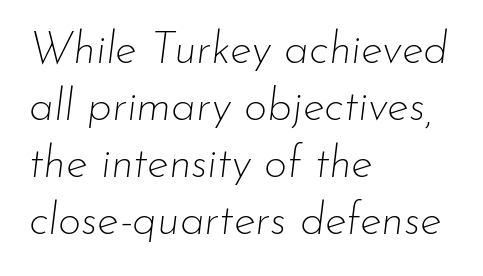
This rendering uses left alignment, leaving the right contour irregular. This rendering leaves character spacing at its baseline value. The whole block is typeset with a tilt. Caption: face not bold, strokes unweighted. The vertical gap from one line to the next is medium. The area under the type is left untouched.
